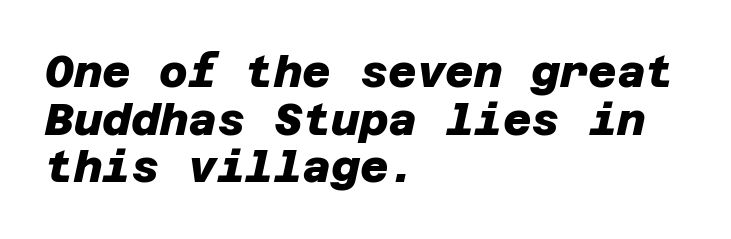
Q: Is the text bold? A: Yes.
Q: Is the typeface a serif or a sans-serif typeface? A: Sans-serif.
Q: Is the text underlined? A: No.
Q: How is the paragraph aligned? A: Left-aligned.
Q: Is the spacing between letters normal or unusually wide? A: Normal.
Q: Is the spacing between lines tight, normal or loose? A: Tight.
Q: Width (condensed, normal, or wide)? A: Normal.
Q: Stroke contrast? A: Low.
Q: x-height? A: Large.
